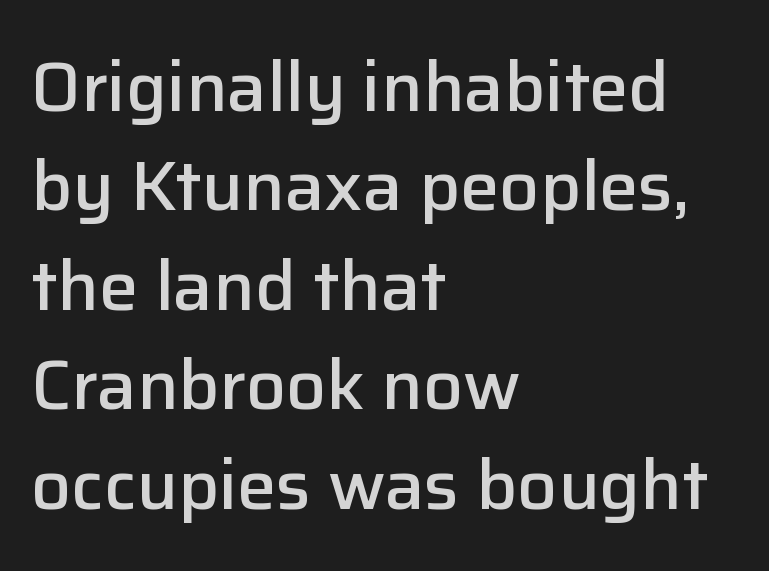
The image shows 70 px semibold sans-serif type, upright; set left-aligned, normal line spacing (1.42x), normal letter spacing, not underlined; low stroke contrast and a medium x-height.
